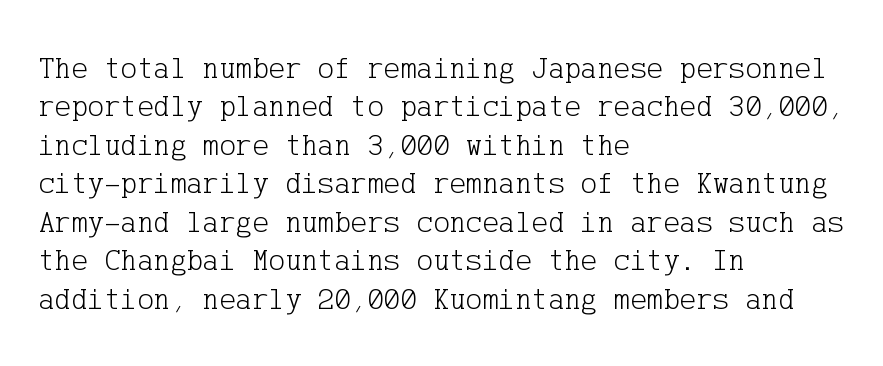
Bare-footed words on every line. Italic: no, the glyphs are upright roman. Serifs: yes, visible at the terminals of the letterforms. The weight tops out at a normal text grade. This sample is left-justified, so line endings fall wherever the words run out.
